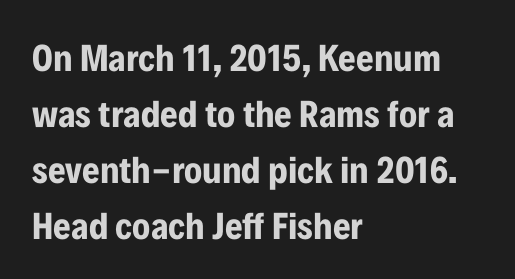
{"serif": "no", "italic": "no", "bold": "yes", "weight": "bold", "width": "condensed", "stroke_contrast": "low", "x_height": "medium", "monospaced": "no", "underline": "no", "align": "left", "line_spacing": "normal", "line_spacing_ratio": 1.47, "letter_spacing": "normal", "letter_spacing_em": 0.0, "glyph_px": 38}
